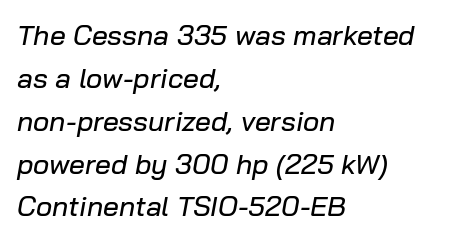
The image shows 28 px text type, italic (leaning right); set left-aligned, normal line spacing (1.53x), normal letter spacing, not underlined; low stroke contrast and a medium x-height.
